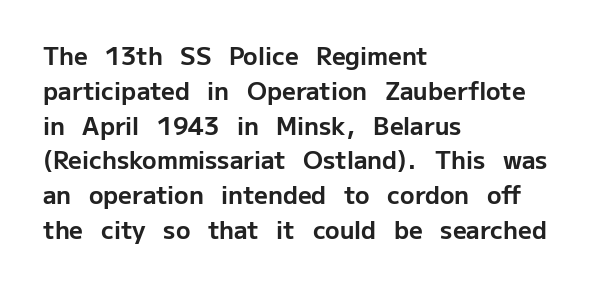
{"italic": "no", "bold": "yes", "underline": "no", "align": "left", "line_spacing": "normal", "line_spacing_ratio": 1.45, "letter_spacing": "normal", "letter_spacing_em": 0.0, "glyph_px": 24}
